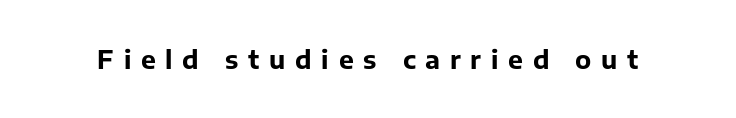
The image shows 25 px bold type, upright; set unusually wide letter spacing (+0.39 em), not underlined.
